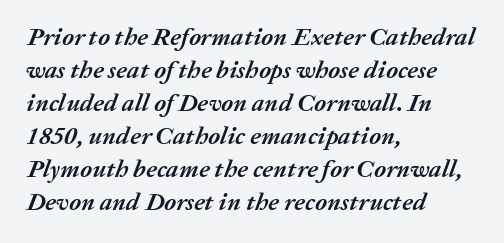
The image shows 25 px bold type, italic (leaning right); set left-aligned, normal line spacing (1.32x), normal letter spacing, not underlined.
